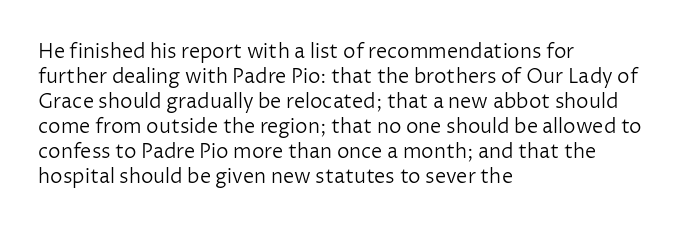
The image shows 20 px text type, upright; set left-aligned, normal line spacing (1.25x), normal letter spacing, not underlined.
